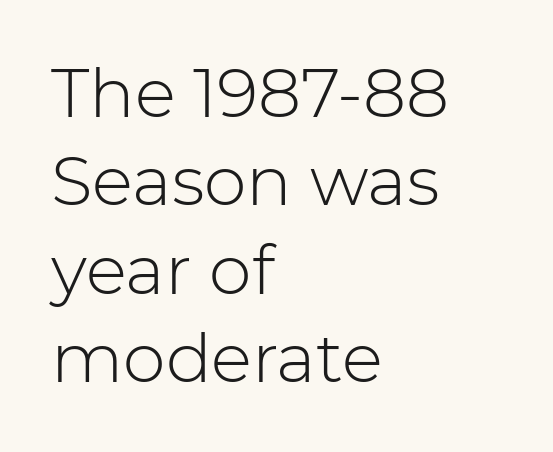
{"serif": "no", "italic": "no", "bold": "no", "weight": "light", "width": "normal", "stroke_contrast": "low", "x_height": "medium", "monospaced": "no", "underline": "no", "align": "left", "line_spacing": "normal", "line_spacing_ratio": 1.3, "letter_spacing": "normal", "letter_spacing_em": 0.0, "glyph_px": 68}
